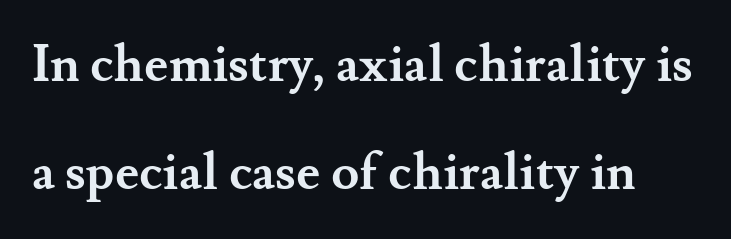
The space beneath each line is pristine and unruled. Students, this is bold: see how much ink each stroke carries. No italicization has been applied; the sample stays upright. Is this a fixed-width face? No — the glyphs have proportional, varying widths.
